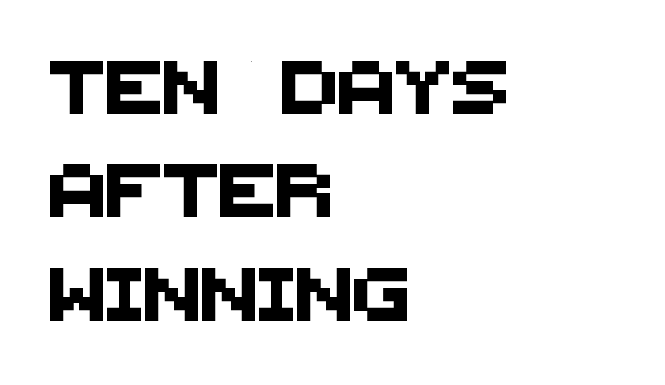
Q: Is the typeface a serif or a sans-serif typeface? A: Sans-serif.
Q: Is the text underlined? A: No.
Q: How is the paragraph aligned? A: Left-aligned.
Q: Is the spacing between letters normal or unusually wide? A: Normal.
Q: Is the spacing between lines tight, normal or loose? A: Loose.
Q: Width (condensed, normal, or wide)? A: Normal.
Q: Stroke contrast? A: Medium.
Q: x-height? A: Large.
Q: Monospaced? A: No.
